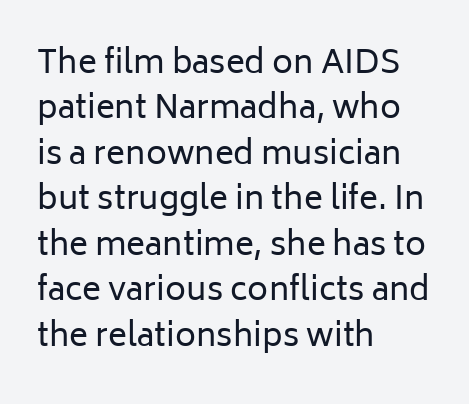
Spacing verdict: proportional, widths tailored to each character. I'd call this a sans setting — the letters go barefoot. No extra ink here — the face is not bold. This rendering uses left alignment, leaving the right contour irregular.
